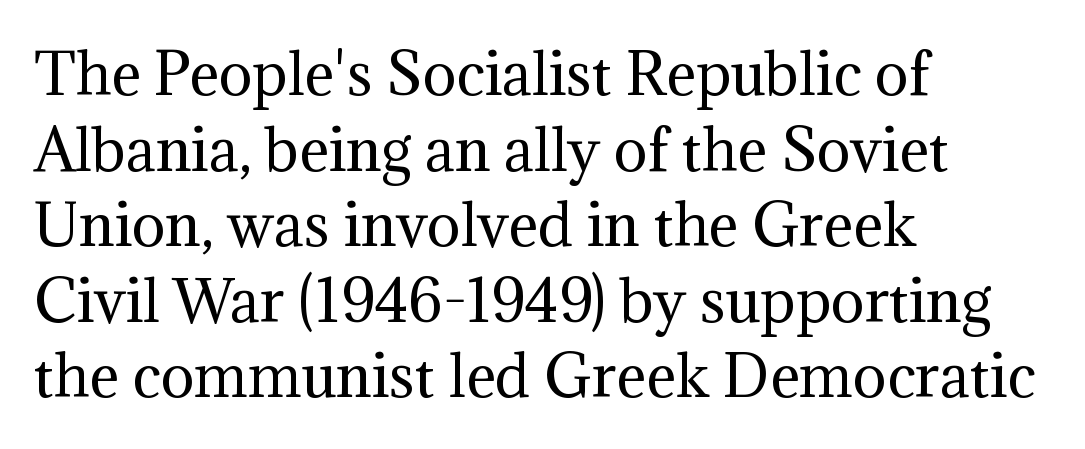
{"serif": "yes", "italic": "no", "bold": "no", "weight": "regular", "width": "normal", "stroke_contrast": "medium", "x_height": "medium", "monospaced": "no", "underline": "no", "align": "left", "line_spacing": "normal", "line_spacing_ratio": 1.35, "letter_spacing": "normal", "letter_spacing_em": 0.0, "glyph_px": 56}
